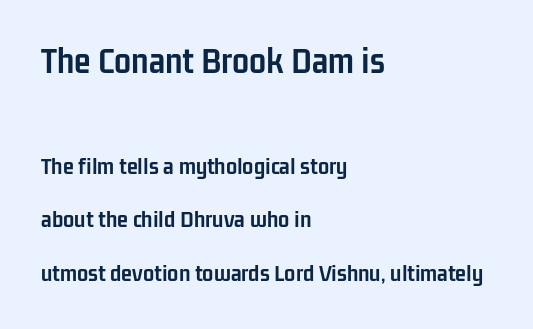
The image shows 38 px semibold, condensed sans-serif type, upright; set left-aligned, loose line spacing (2.14x), normal letter spacing, not underlined; the first (top) block is 1.52x larger; low stroke contrast and a medium x-height.
